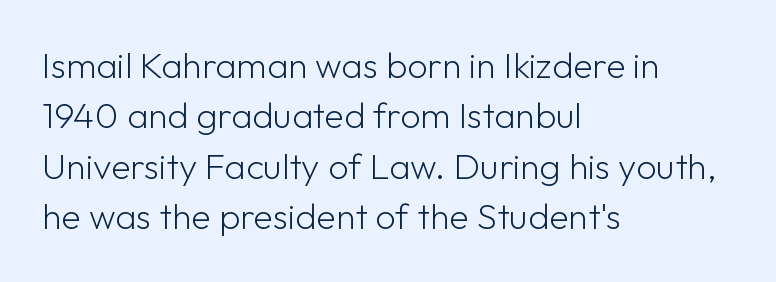
Q: Is the text bold? A: No.
Q: Is the text italic (slanted)? A: No, it is upright.
Q: Is the typeface a serif or a sans-serif typeface? A: Sans-serif.
Q: Is the text underlined? A: No.
Q: How is the paragraph aligned? A: Left-aligned.
Q: Is the spacing between letters normal or unusually wide? A: Normal.
Q: Is the spacing between lines tight, normal or loose? A: Normal.
Q: Width (condensed, normal, or wide)? A: Normal.
Q: Stroke contrast? A: Low.
Q: x-height? A: Medium.
Q: Monospaced? A: No.
